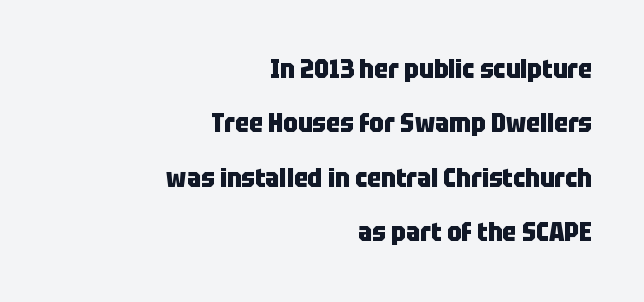
{"italic": "no", "bold": "yes", "underline": "no", "align": "right", "line_spacing": "loose", "line_spacing_ratio": 2.09, "letter_spacing": "normal", "letter_spacing_em": 0.0, "glyph_px": 26}
